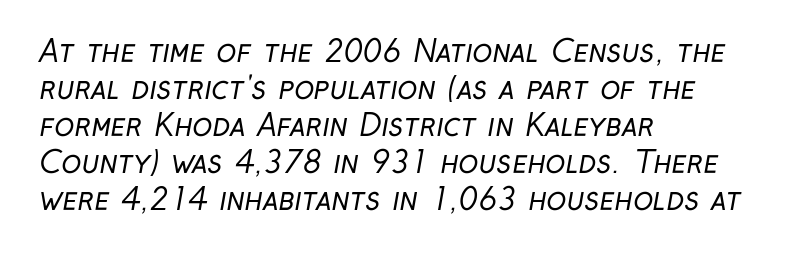
The ragged edge is on the right, which tells us the setting is flush left. Each letter's strokes conclude bluntly, with no projecting serifs. Each word holds together tightly as a unit, with standard inter-letter gaps. Nobody drew a line under any word here. Compared with a typical body face, this is equally light or lighter still. The letters advance in unequal steps, a hallmark of proportional type.
